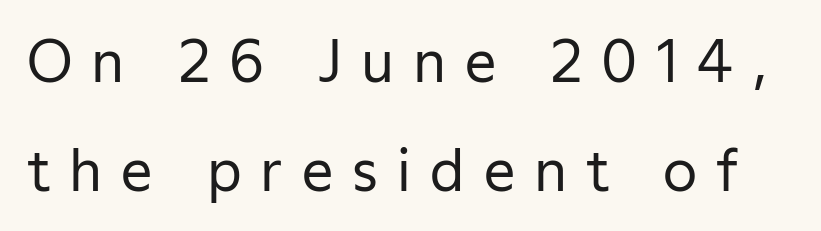
Q: Is the text bold? A: No.
Q: Is the text italic (slanted)? A: No, it is upright.
Q: Is the typeface a serif or a sans-serif typeface? A: Sans-serif.
Q: Is the text underlined? A: No.
Q: Is the spacing between letters normal or unusually wide? A: Unusually wide.
Q: Is the spacing between lines tight, normal or loose? A: Loose.
Q: Width (condensed, normal, or wide)? A: Normal.
Q: Stroke contrast? A: Low.
Q: x-height? A: Medium.
Q: Monospaced? A: No.
